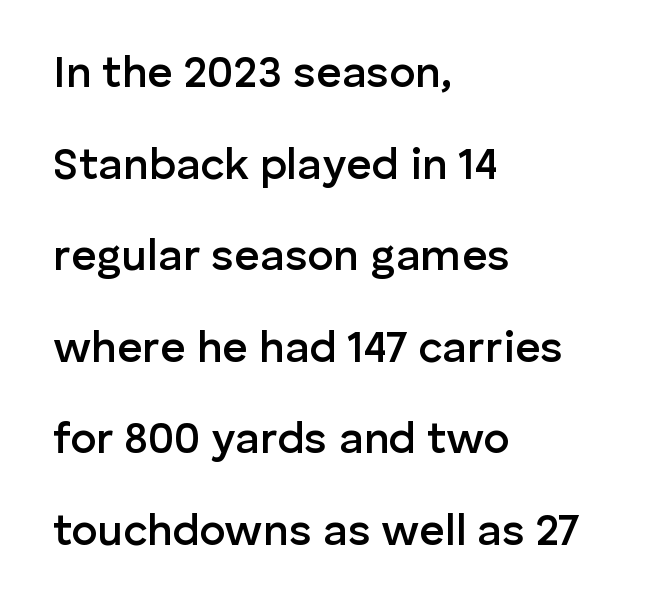
{"serif": "no", "italic": "no", "bold": "semi", "weight": "semibold", "width": "normal", "stroke_contrast": "low", "x_height": "medium", "monospaced": "no", "underline": "no", "align": "left", "line_spacing": "loose", "line_spacing_ratio": 2.08, "letter_spacing": "normal", "letter_spacing_em": 0.0, "glyph_px": 44}
